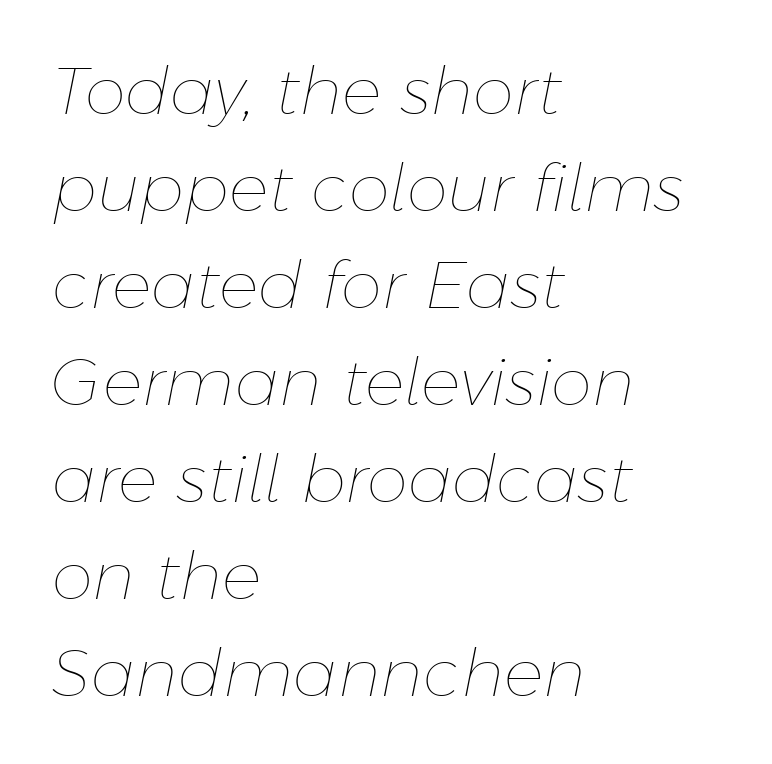
{"italic": "yes", "lean": "right", "slant_degrees": 11, "bold": "no", "weight": "thin", "width": "normal", "stroke_contrast": "low", "x_height": "medium", "monospaced": "no", "underline": "no", "align": "left", "line_spacing": "normal", "line_spacing_ratio": 1.47, "letter_spacing": "normal", "letter_spacing_em": 0.0, "glyph_px": 66}
